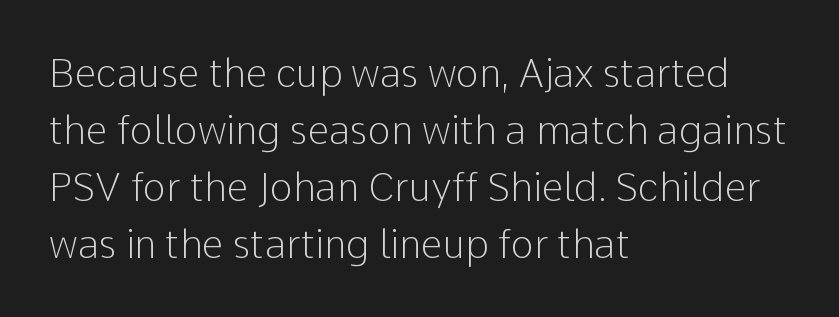
{"serif": "no", "italic": "no", "bold": "no", "weight": "light", "width": "normal", "stroke_contrast": "low", "x_height": "medium", "monospaced": "no", "underline": "no", "align": "left", "line_spacing": "normal", "line_spacing_ratio": 1.46, "letter_spacing": "normal", "letter_spacing_em": 0.0, "glyph_px": 39}
